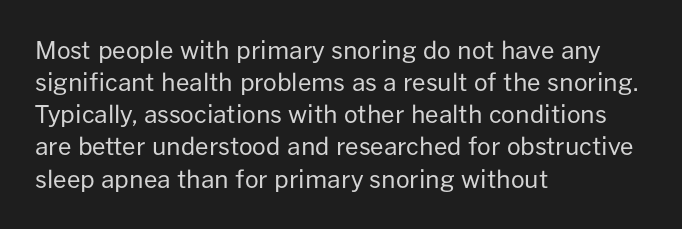
The image shows 24 px text type, upright; set left-aligned, normal line spacing (1.34x), normal letter spacing, not underlined.
